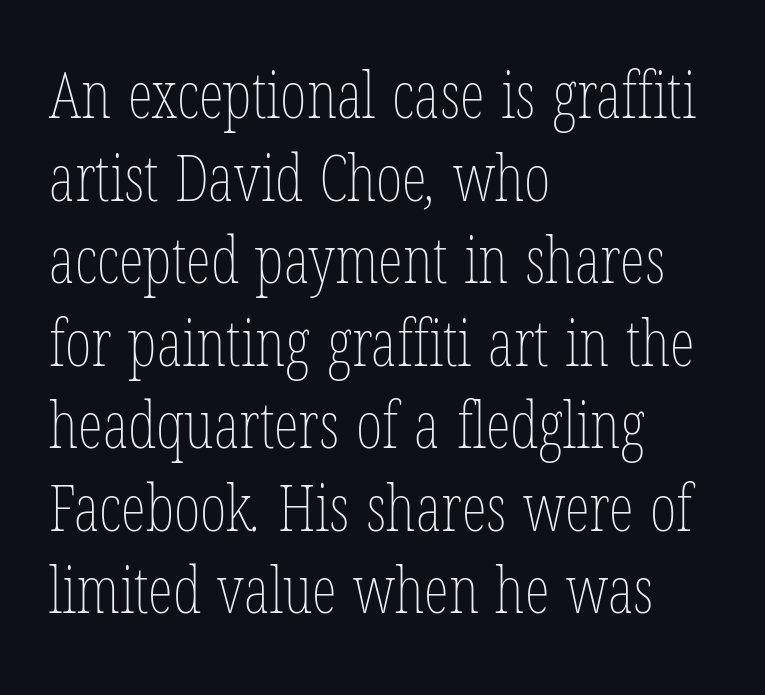
Each line starts at the same left margin while the right side varies. A bare baseline throughout the passage. This rendering leaves character spacing at its baseline value. A typesetter would call this proportional, since set widths differ per character. This is not heavy type; no bold has been used.
